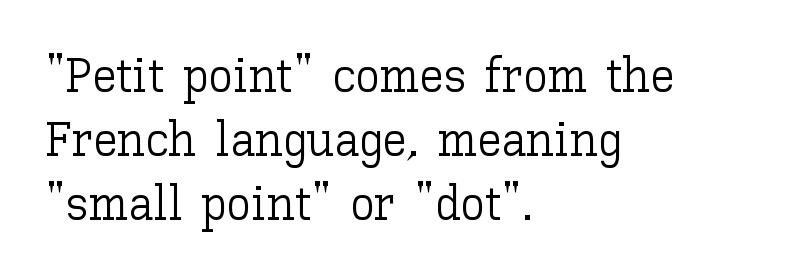
Compared with typical body copy, the letter spacing here is the same. Check under the words: just untouched page. Stems here are at most as thick as an everyday book face. Every character sits straight up, as roman type does. Whoever set this chose a conventional vertical rhythm.
